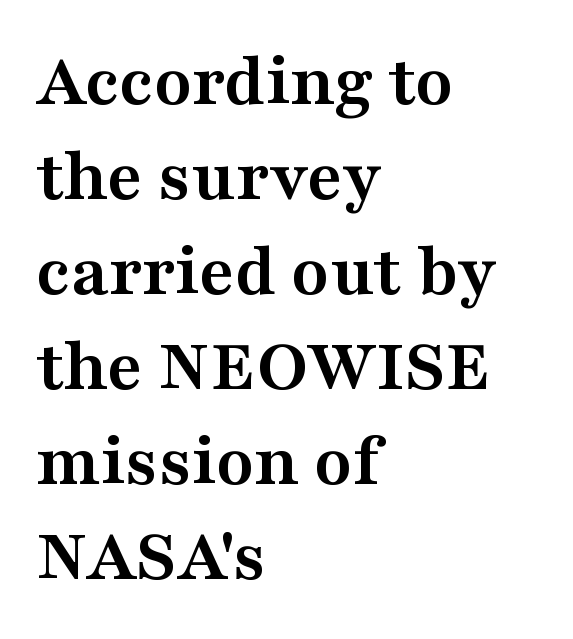
Is the letter spacing exaggerated? No — it looks like the ordinary default. The ragged edge is on the right, which tells us the setting is flush left. Stroke terminals: seriffed. These lines are rendered in a variable-pitch font.
